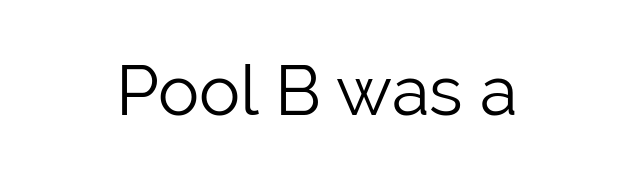
Weight: in the light-to-regular range. Quick note: underline off. The axis of the letterforms is exactly vertical. Think of a printed novel: that variable character pitch is what you see here. Check where the strokes stop: nothing finishes them off — pure sans. The line texture is even and compact thanks to regular tracking.
